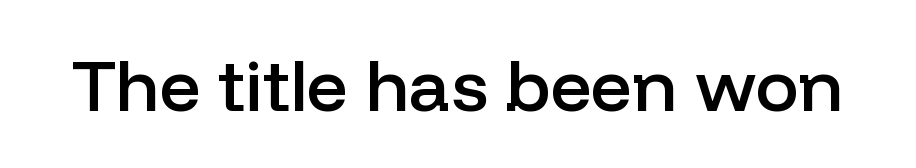
Q: Is the text bold? A: Semi-bold.
Q: Is the text italic (slanted)? A: No, it is upright.
Q: Is the typeface a serif or a sans-serif typeface? A: Sans-serif.
Q: Is the text underlined? A: No.
Q: Is the spacing between letters normal or unusually wide? A: Normal.
Q: Width (condensed, normal, or wide)? A: Normal.
Q: Stroke contrast? A: Low.
Q: x-height? A: Medium.
Q: Monospaced? A: No.
